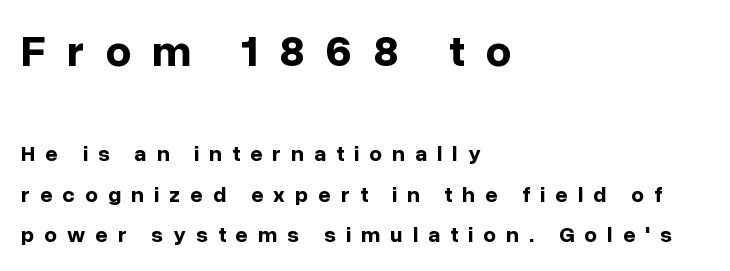
{"serif": "no", "italic": "no", "bold": "yes", "weight": "bold", "width": "normal", "stroke_contrast": "low", "x_height": "medium", "monospaced": "no", "underline": "no", "align": "left", "line_spacing_ratio": 1.83, "letter_spacing": "wide", "letter_spacing_em": 0.46, "larger_block": "first", "size_ratio": 2.05, "glyph_px": 45}
